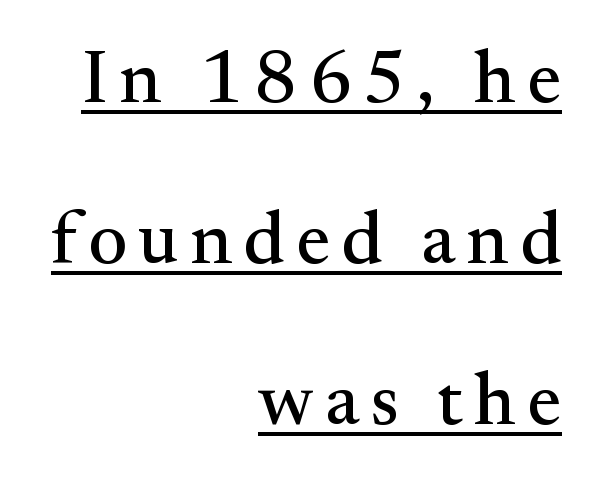
Q: Is the text italic (slanted)? A: No, it is upright.
Q: Is the typeface a serif or a sans-serif typeface? A: Serif.
Q: Is the text underlined? A: Yes.
Q: How is the paragraph aligned? A: Right-aligned.
Q: Is the spacing between lines tight, normal or loose? A: Loose.
Q: Width (condensed, normal, or wide)? A: Normal.
Q: Stroke contrast? A: Medium.
Q: x-height? A: Small.
Q: Monospaced? A: No.
